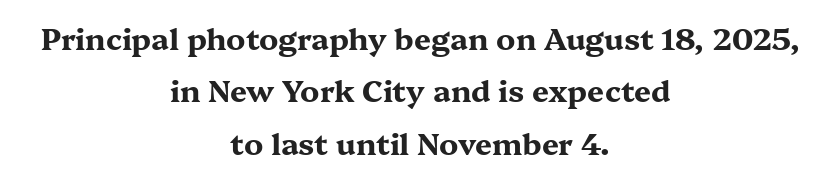
{"serif": "yes", "italic": "no", "bold": "yes", "weight": "bold", "width": "wide", "stroke_contrast": "medium", "x_height": "medium", "monospaced": "no", "underline": "no", "align": "center", "line_spacing_ratio": 1.75, "letter_spacing": "normal", "letter_spacing_em": 0.0, "glyph_px": 30}
